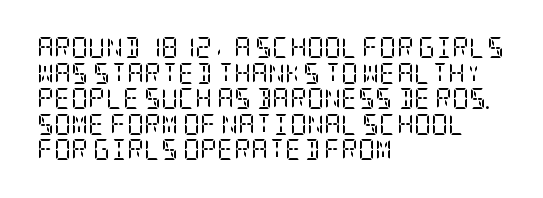
The image shows 21 px text type, upright; set left-aligned, line spacing 1.22x, normal letter spacing, not underlined.
